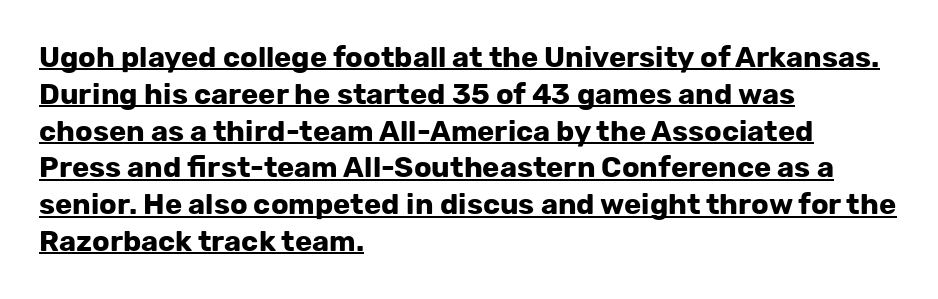
{"serif": "no", "italic": "no", "bold": "yes", "weight": "bold", "width": "normal", "stroke_contrast": "low", "x_height": "medium", "monospaced": "no", "underline": "yes", "align": "left", "line_spacing": "normal", "line_spacing_ratio": 1.27, "letter_spacing": "normal", "letter_spacing_em": 0.0, "glyph_px": 29}
